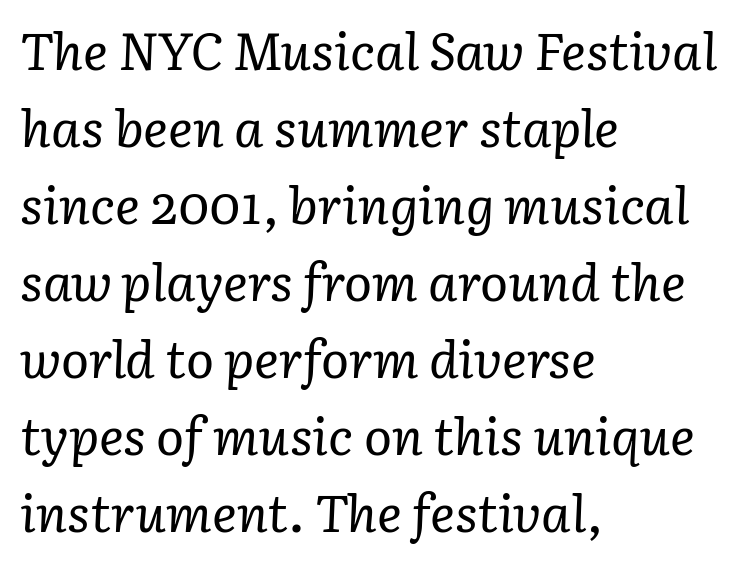
Q: Is the text bold? A: No.
Q: Is the text italic (slanted)? A: Yes, it leans right by about 3 degrees.
Q: Is the typeface a serif or a sans-serif typeface? A: Serif.
Q: Is the text underlined? A: No.
Q: How is the paragraph aligned? A: Left-aligned.
Q: Is the spacing between letters normal or unusually wide? A: Normal.
Q: Is the spacing between lines tight, normal or loose? A: Normal.
Q: Width (condensed, normal, or wide)? A: Normal.
Q: Stroke contrast? A: Low.
Q: x-height? A: Medium.
Q: Monospaced? A: No.
